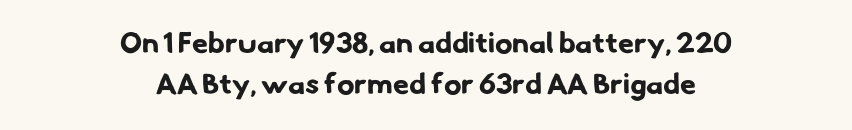
The image shows 29 px bold sans-serif type; set centered, normal line spacing (1.43x), normal letter spacing, not underlined; low stroke contrast and a small x-height.
